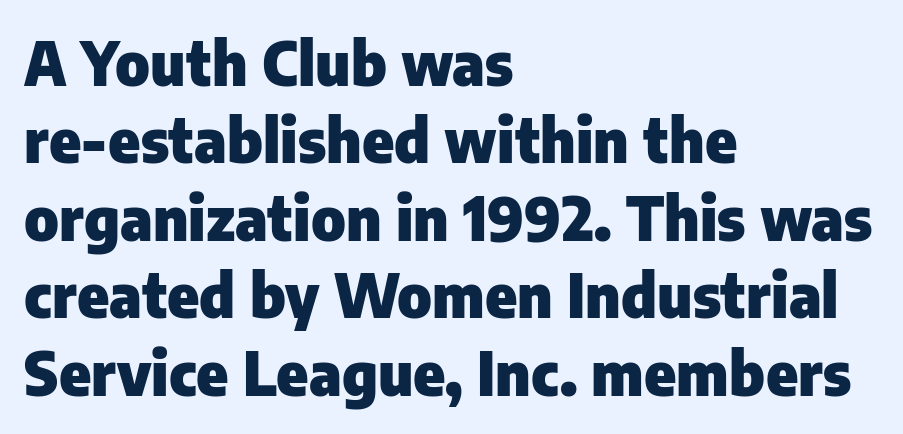
The line-height multiplier appears to be the usual default. Pretty heavy lettering here — definitely bold. The words here are not underlined. To sum up the face: it is a sans, with no serifs.
